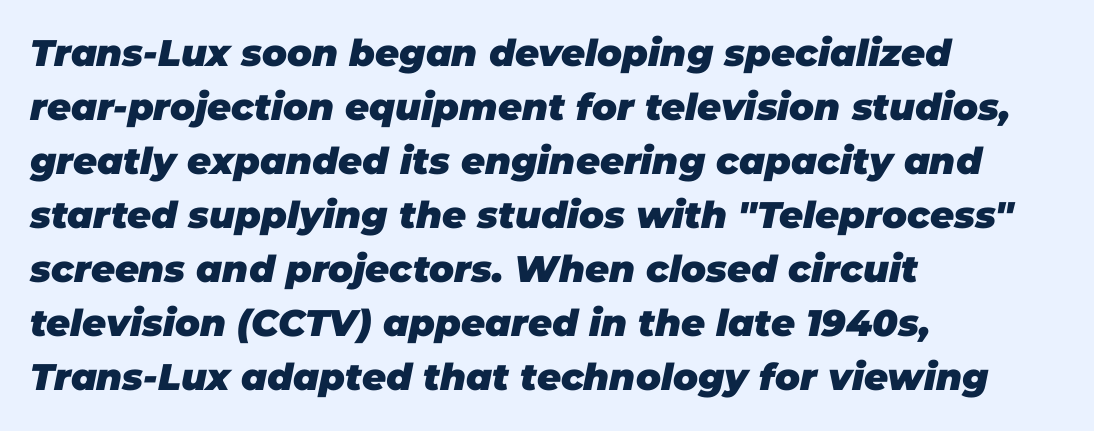
{"italic": "yes", "lean": "right", "slant_degrees": 11, "bold": "yes", "weight": "heavy", "width": "normal", "stroke_contrast": "low", "x_height": "large", "monospaced": "no", "underline": "no", "align": "left", "line_spacing": "normal", "line_spacing_ratio": 1.46, "letter_spacing": "normal", "letter_spacing_em": 0.0, "glyph_px": 37}
